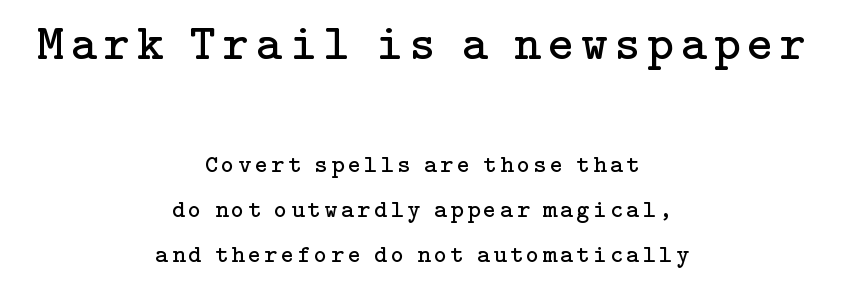
{"serif": "yes", "italic": "no", "bold": "no", "weight": "regular", "width": "normal", "stroke_contrast": "low", "x_height": "medium", "underline": "no", "align": "center", "line_spacing_ratio": 1.8, "larger_block": "first", "size_ratio": 2.0, "glyph_px": 50}
